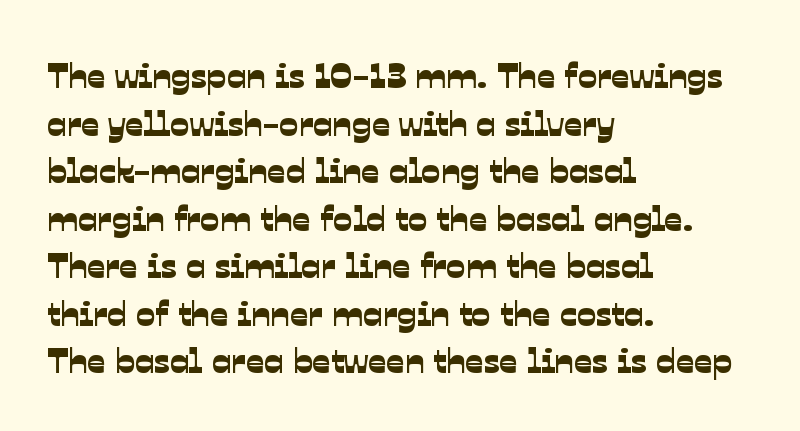
The image shows 36 px sans-serif type; set left-aligned, normal line spacing (1.32x), normal letter spacing, not underlined; low stroke contrast and a medium x-height.
